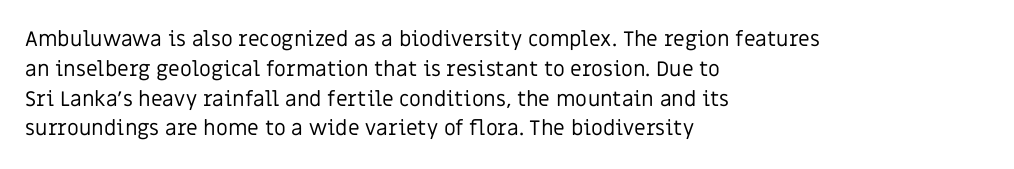
Quick note: interline space is typical. Nothing unusual about the tracking: characters are spaced as the font intends. Unmarked baselines from the first word to the last. No italicization has been applied; the sample stays upright.
